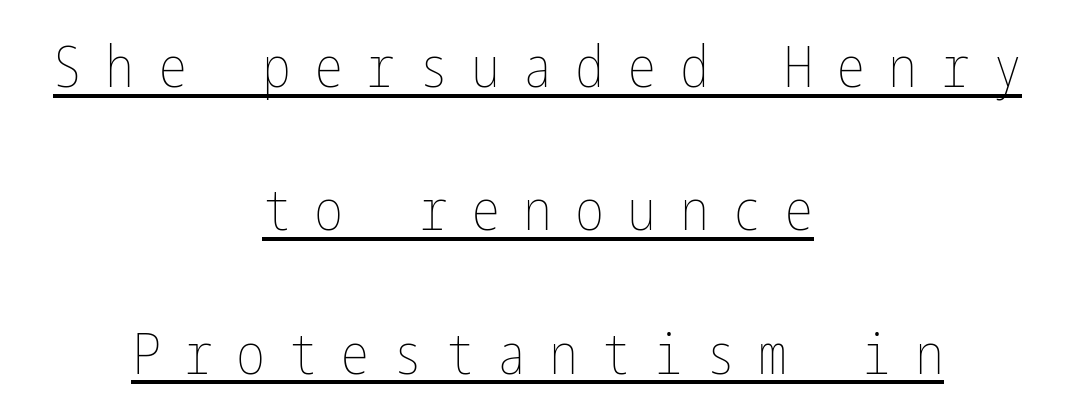
{"italic": "no", "bold": "no", "weight": "thin", "width": "condensed", "stroke_contrast": "low", "x_height": "medium", "underline": "yes", "align": "center", "line_spacing": "loose", "line_spacing_ratio": 2.47, "letter_spacing": "wide", "letter_spacing_em": 0.4, "glyph_px": 58}
